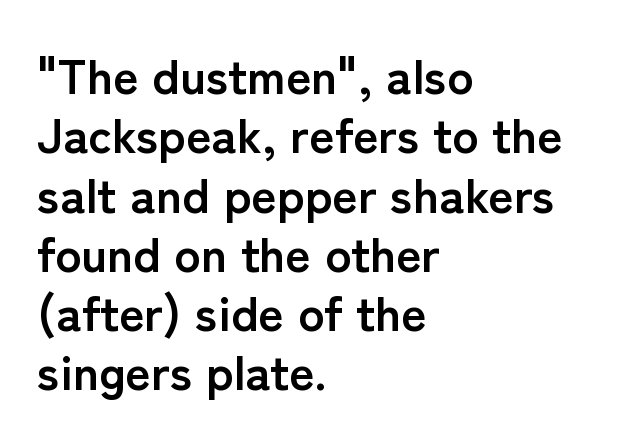
Spacing verdict: proportional, widths tailored to each character. The gaps between neighbouring characters are ordinary and unremarkable. If you drew a ruler down the left edge, every line would touch it. The passage shown is typeset with a sans-serif family. A clean baseline with only descenders dipping below it.
